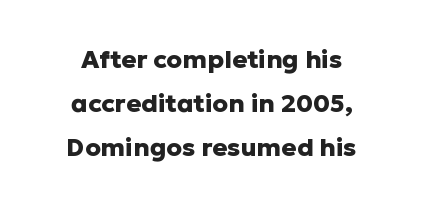
The passage shown is not underscored anywhere. Posture: upright roman. A centered setting, common on invitations and titles, is used for this passage. Is the letter spacing exaggerated? No — it looks like the ordinary default. Stroke thickness is high; the sample reads as a true bold.
